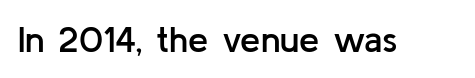
Q: Is the text bold? A: Semi-bold.
Q: Is the text italic (slanted)? A: No, it is upright.
Q: Is the typeface a serif or a sans-serif typeface? A: Sans-serif.
Q: Is the text underlined? A: No.
Q: Is the spacing between letters normal or unusually wide? A: Normal.
Q: Width (condensed, normal, or wide)? A: Normal.
Q: Stroke contrast? A: Low.
Q: x-height? A: Medium.
Q: Monospaced? A: No.
